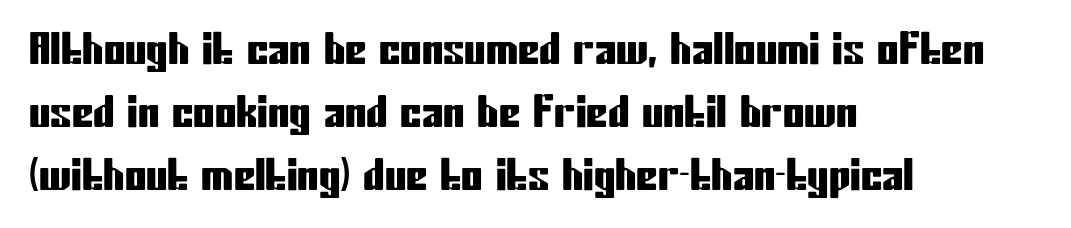
Q: Is the text italic (slanted)? A: No, it is upright.
Q: Is the typeface a serif or a sans-serif typeface? A: Sans-serif.
Q: Is the text underlined? A: No.
Q: How is the paragraph aligned? A: Left-aligned.
Q: Is the spacing between letters normal or unusually wide? A: Normal.
Q: Is the spacing between lines tight, normal or loose? A: Normal.
Q: Width (condensed, normal, or wide)? A: Condensed.
Q: Stroke contrast? A: Low.
Q: x-height? A: Medium.
Q: Monospaced? A: No.
